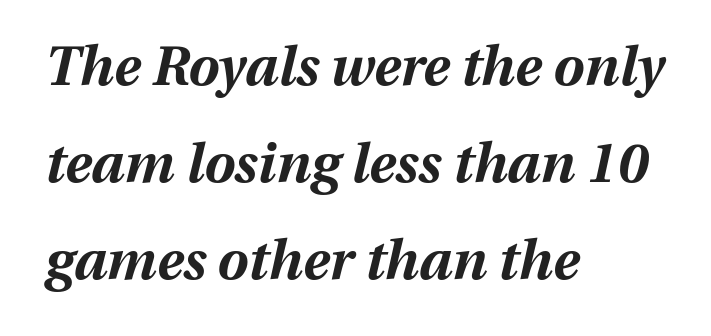
Observe the ordinary spacing: letters are neighbours, not strangers. Short and long lines alike share a common starting point at left. Each letter keeps its own natural width here, so spacing adapts to shape. In terms of weight, the rendering is a true, heavy bold. Compared with ordinary roman type, these characters are visibly tilted.
